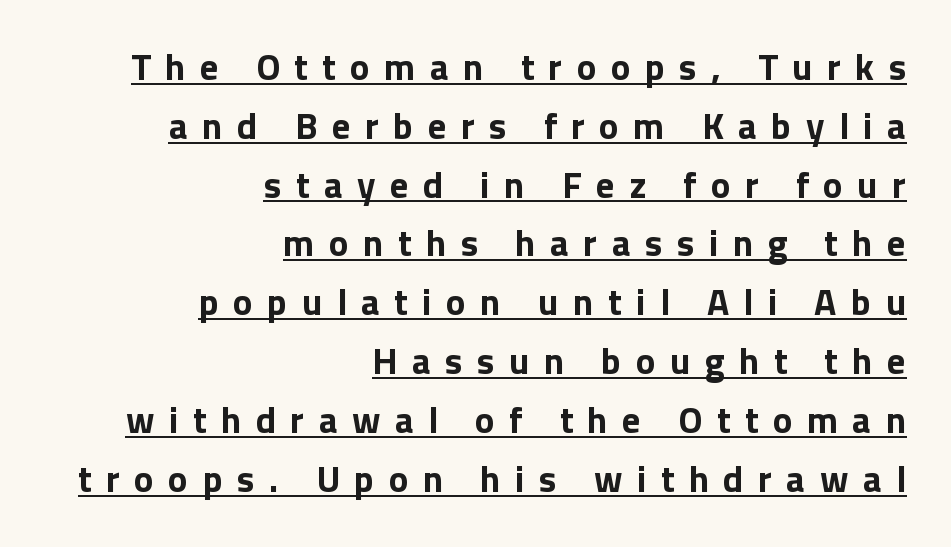
The image shows 37 px bold sans-serif type, upright; set right-aligned, normal line spacing (1.59x), unusually wide letter spacing (+0.39 em), underlined; low stroke contrast and a medium x-height.
